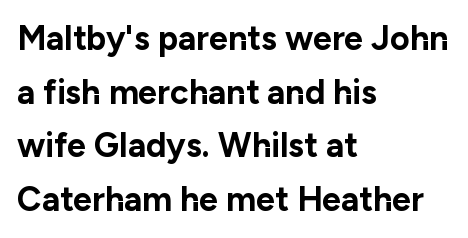
Pretty heavy lettering here — definitely bold. Is this a fixed-width face? No — the glyphs have proportional, varying widths. Does the leading feel generous? No, just average. The ragged edge is on the right, which tells us the setting is flush left. Observe the ordinary spacing: letters are neighbours, not strangers.
